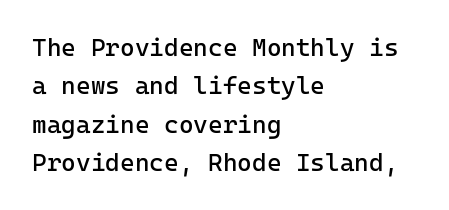
{"italic": "no", "bold": "no", "underline": "no", "align": "left", "line_spacing": "normal", "line_spacing_ratio": 1.54, "letter_spacing": "normal", "letter_spacing_em": 0.0, "glyph_px": 25}
